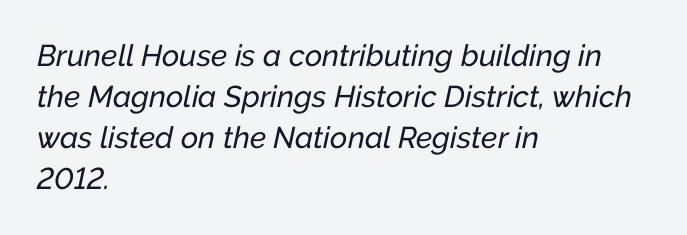
Each new line begins a customary step beneath the previous one. Tall strokes in this sample are angled rather than plumb. The rendering anchors every line to the left-hand side. The horizontal fit of the characters is conventional and even.
